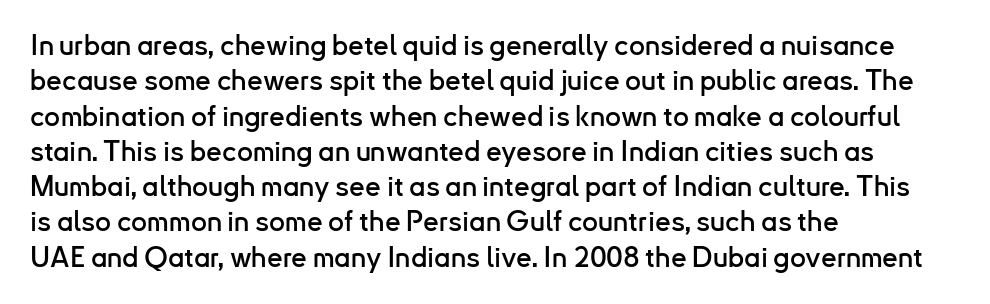
The image shows 28 px sans-serif type, upright; set left-aligned, normal line spacing (1.26x), normal letter spacing, not underlined; low stroke contrast and a small x-height.
